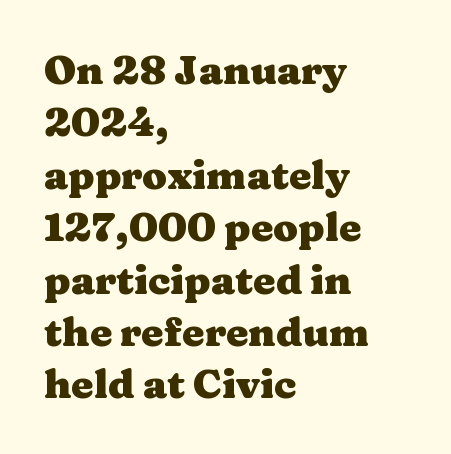
Underline: absent. Alignment: flush left. The passage shown is typed in a proportional face where columns would drift. The specimen reads as upright at a glance. These lines carry a lot of weight — the face is fully bold.
